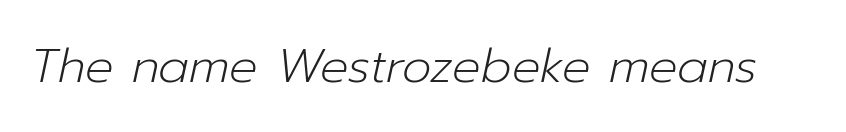
The image shows 47 px light type, italic (leaning right); set normal letter spacing, not underlined; low stroke contrast and a medium x-height.
